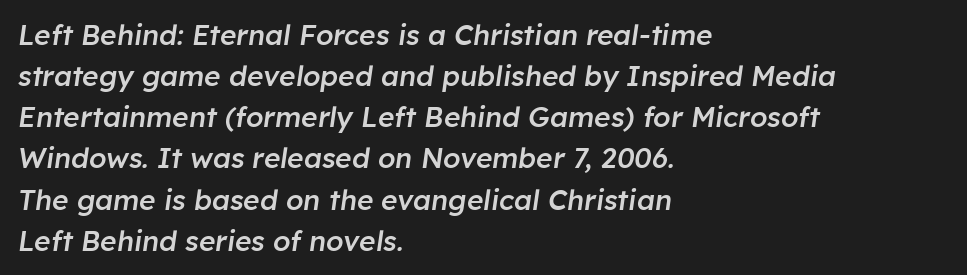
{"italic": "yes", "lean": "right", "slant_degrees": 8, "bold": "semi", "weight": "semibold", "width": "normal", "stroke_contrast": "low", "x_height": "medium", "monospaced": "no", "underline": "no", "align": "left", "line_spacing": "normal", "line_spacing_ratio": 1.47, "letter_spacing": "normal", "letter_spacing_em": 0.0, "glyph_px": 28}
